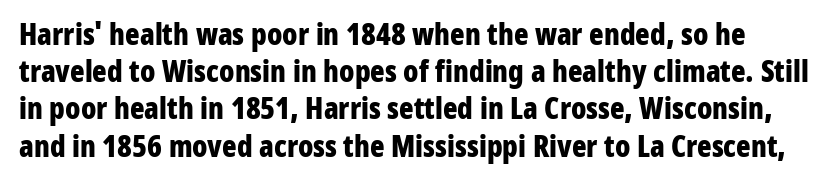
The image shows 30 px bold, condensed sans-serif type, upright; set line spacing 1.24x, normal letter spacing, not underlined; low stroke contrast and a medium x-height.
